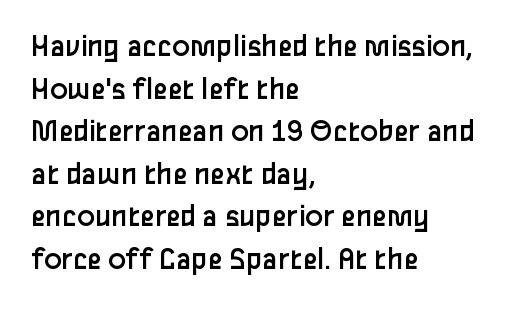
{"serif": "no", "italic": "no", "bold": "no", "weight": "regular", "width": "normal", "stroke_contrast": "low", "x_height": "medium", "monospaced": "no", "underline": "no", "align": "left", "line_spacing": "normal", "line_spacing_ratio": 1.29, "letter_spacing": "normal", "letter_spacing_em": 0.0, "glyph_px": 33}
